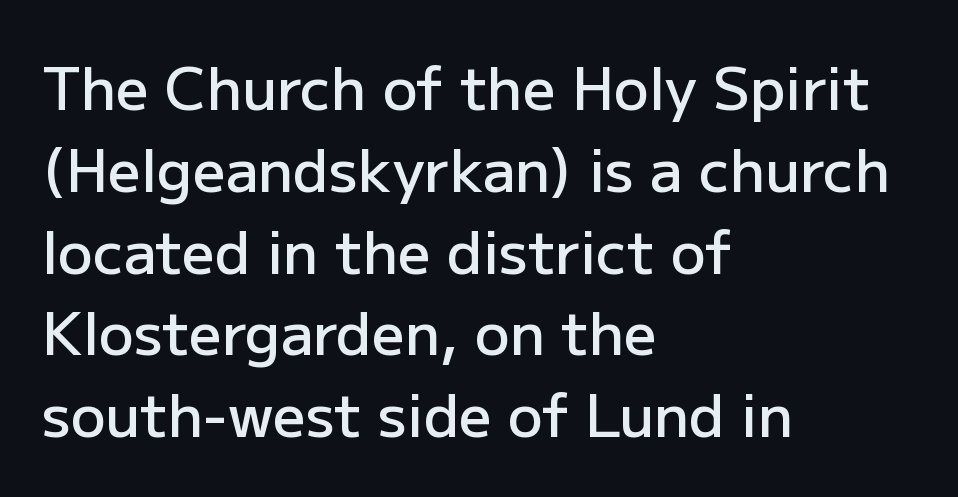
The image shows 58 px semibold sans-serif type, upright; set left-aligned, normal line spacing (1.41x), normal letter spacing, not underlined; low stroke contrast and a medium x-height.
